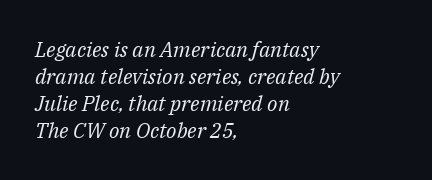
Q: Is the text bold? A: No.
Q: Is the text italic (slanted)? A: Yes, it leans right by about 14 degrees.
Q: Is the text underlined? A: No.
Q: How is the paragraph aligned? A: Left-aligned.
Q: Is the spacing between letters normal or unusually wide? A: Normal.
Q: Is the spacing between lines tight, normal or loose? A: Normal.
